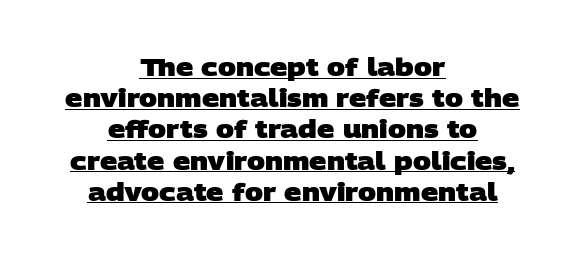
Where is the straight margin? There isn't one; the lines are centered. The face used here appears with an underline applied. In terms of weight, the rendering is a true, heavy bold. You could call the tracking neutral — neither tight nor loose. Vertically, the passage feels balanced, rows spaced as you'd expect.
